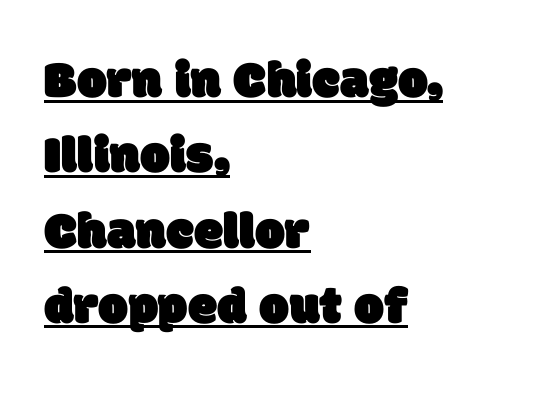
{"serif": "no", "width": "normal", "stroke_contrast": "low", "x_height": "large", "monospaced": "no", "underline": "yes", "align": "left", "line_spacing": "normal", "line_spacing_ratio": 1.42, "letter_spacing": "normal", "letter_spacing_em": 0.0, "glyph_px": 53}
